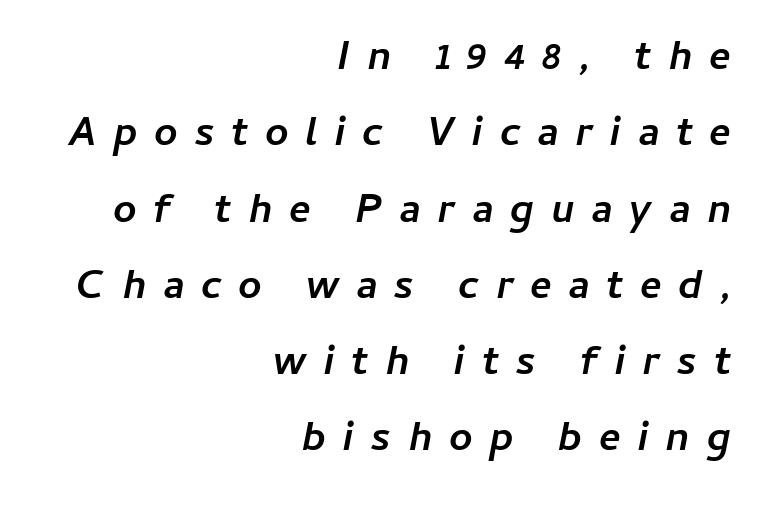
Q: Is the text bold? A: Yes.
Q: Is the text italic (slanted)? A: Yes, it leans right by about 11 degrees.
Q: Is the text underlined? A: No.
Q: How is the paragraph aligned? A: Right-aligned.
Q: Is the spacing between letters normal or unusually wide? A: Unusually wide.
Q: Width (condensed, normal, or wide)? A: Normal.
Q: Stroke contrast? A: Low.
Q: x-height? A: Medium.
Q: Monospaced? A: No.
